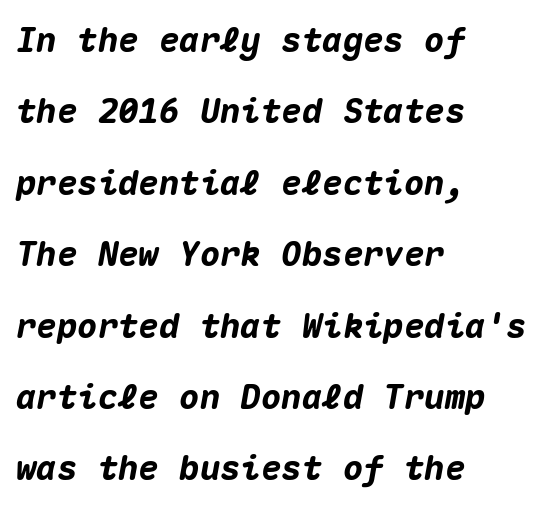
Q: Is the text bold? A: Yes.
Q: Is the text italic (slanted)? A: Yes, it leans right by about 10 degrees.
Q: Is the text underlined? A: No.
Q: How is the paragraph aligned? A: Left-aligned.
Q: Is the spacing between letters normal or unusually wide? A: Normal.
Q: Is the spacing between lines tight, normal or loose? A: Loose.
Q: Width (condensed, normal, or wide)? A: Normal.
Q: Stroke contrast? A: Medium.
Q: x-height? A: Medium.
Q: Monospaced? A: Yes.
